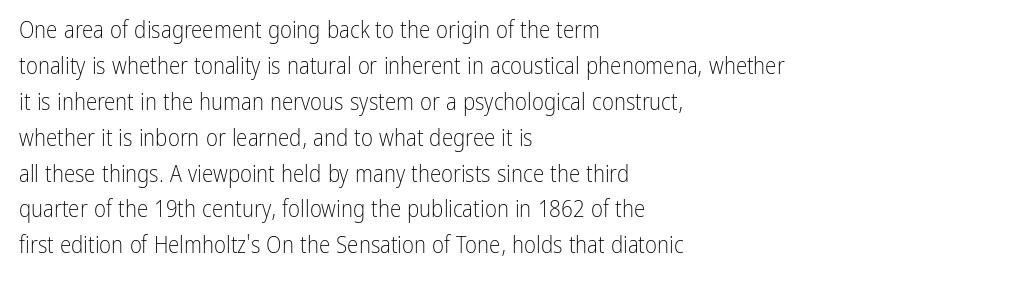
{"italic": "no", "bold": "no", "underline": "no", "align": "left", "line_spacing": "normal", "line_spacing_ratio": 1.56, "letter_spacing": "normal", "letter_spacing_em": 0.0, "glyph_px": 23}
